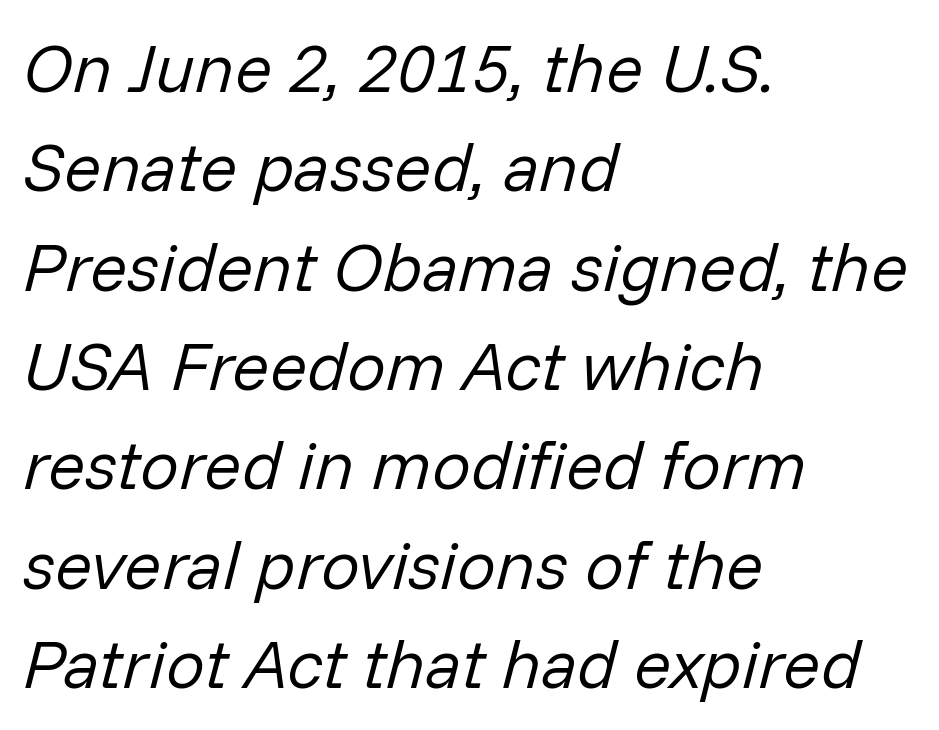
{"italic": "yes", "lean": "right", "slant_degrees": 14, "bold": "no", "weight": "regular", "width": "normal", "stroke_contrast": "low", "x_height": "medium", "monospaced": "no", "underline": "no", "align": "left", "line_spacing": "normal", "line_spacing_ratio": 1.44, "letter_spacing": "normal", "letter_spacing_em": 0.0, "glyph_px": 69}
